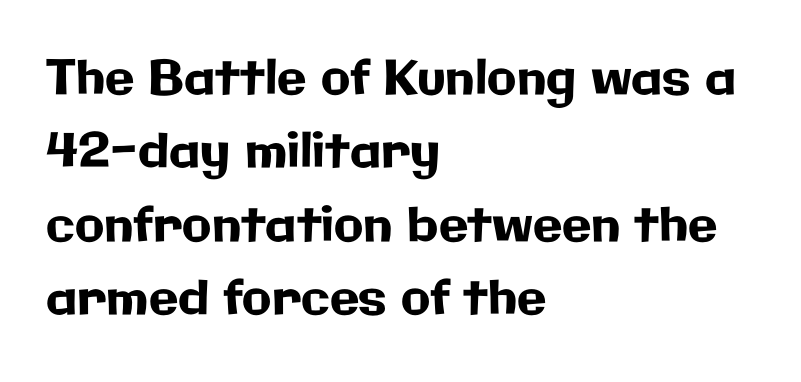
{"serif": "no", "italic": "no", "width": "normal", "stroke_contrast": "low", "x_height": "medium", "monospaced": "no", "underline": "no", "align": "left", "line_spacing": "normal", "line_spacing_ratio": 1.53, "letter_spacing": "normal", "letter_spacing_em": 0.0, "glyph_px": 48}
